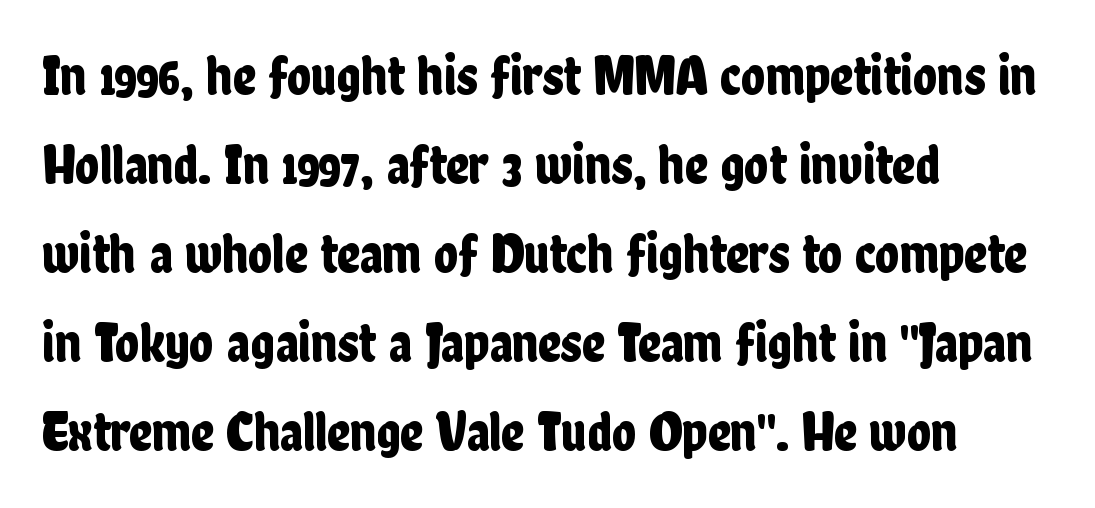
The image shows 56 px condensed sans-serif type, upright; set left-aligned, normal line spacing (1.59x), normal letter spacing, not underlined; low stroke contrast and a medium x-height.
